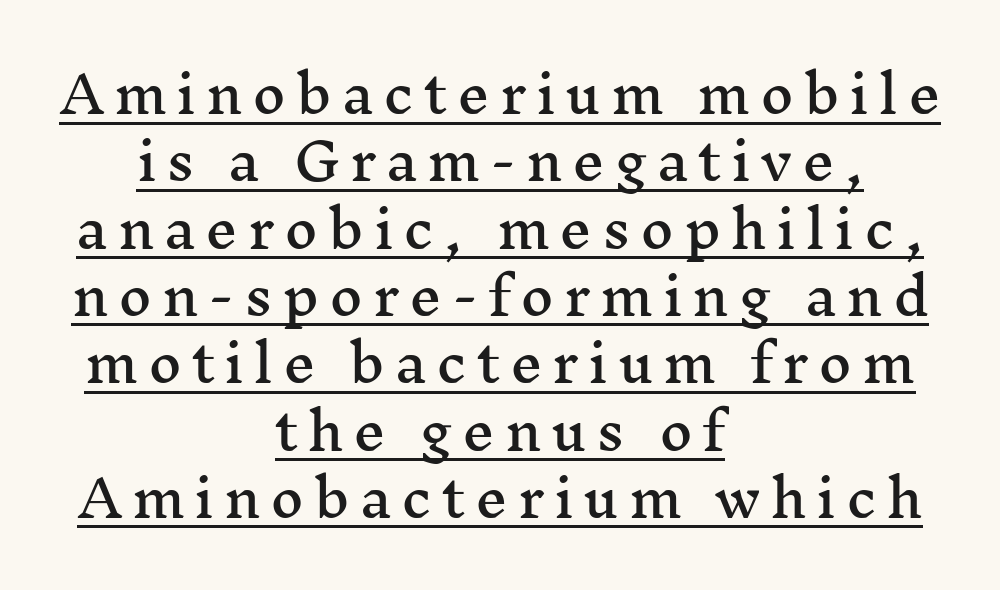
The image shows 51 px wide serif type, upright; set centered, normal line spacing (1.32x), underlined; medium stroke contrast and a medium x-height.
